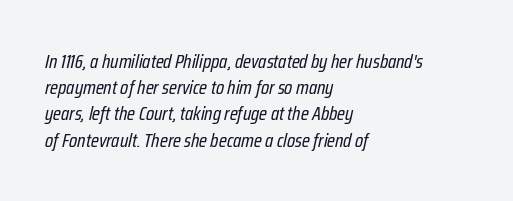
{"italic": "yes", "lean": "right", "slant_degrees": 12, "bold": "no", "underline": "no", "align": "left", "line_spacing": "normal", "line_spacing_ratio": 1.31, "letter_spacing": "normal", "letter_spacing_em": 0.0, "glyph_px": 20}
